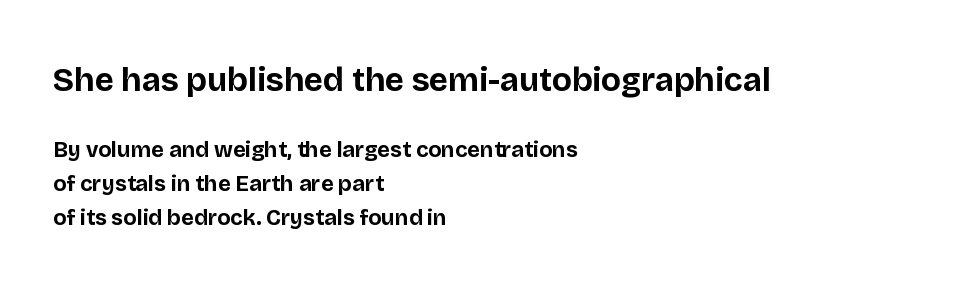
Q: Is the text bold? A: Yes.
Q: Is the text italic (slanted)? A: No, it is upright.
Q: Is the typeface a serif or a sans-serif typeface? A: Sans-serif.
Q: Is the text underlined? A: No.
Q: How is the paragraph aligned? A: Left-aligned.
Q: Is the spacing between letters normal or unusually wide? A: Normal.
Q: Is the spacing between lines tight, normal or loose? A: Normal.
Q: Which block of text is set in a larger size, the first (top) or the second (bottom)? A: The first (top) one.
Q: Width (condensed, normal, or wide)? A: Normal.
Q: Stroke contrast? A: Low.
Q: x-height? A: Large.
Q: Monospaced? A: No.
